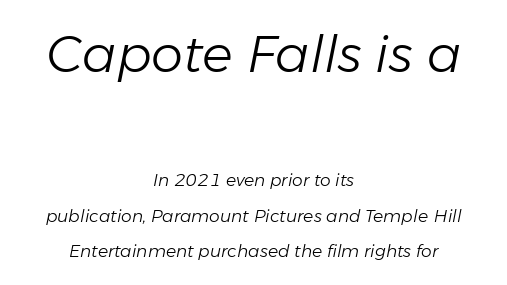
Posture: slanted. Is the block centered? Yes — each line is placed symmetrically about the middle. Is the stroke heavy? The answer is a plain regular-or-lighter. Vertical spacing — loose. The letterforms sit shoulder to shoulder at normal distance.
